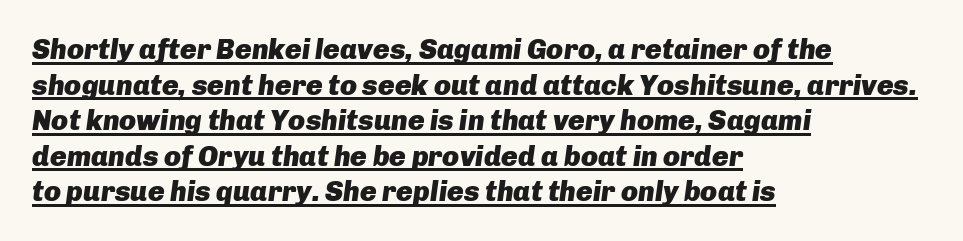
Q: Is the text bold? A: Yes.
Q: Is the text italic (slanted)? A: Yes, it leans right by about 8 degrees.
Q: Is the text underlined? A: Yes.
Q: How is the paragraph aligned? A: Left-aligned.
Q: Is the spacing between letters normal or unusually wide? A: Normal.
Q: Is the spacing between lines tight, normal or loose? A: Normal.
Q: Width (condensed, normal, or wide)? A: Normal.
Q: Stroke contrast? A: Low.
Q: x-height? A: Medium.
Q: Monospaced? A: No.
